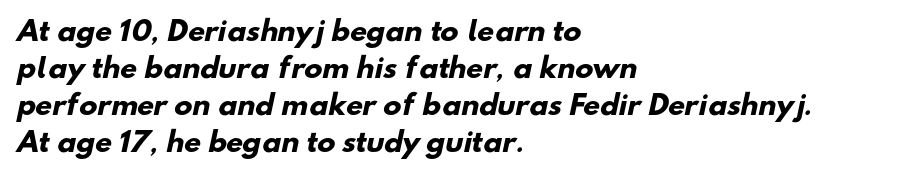
The image shows 27 px bold type; set left-aligned, normal line spacing (1.37x), normal letter spacing, not underlined.
